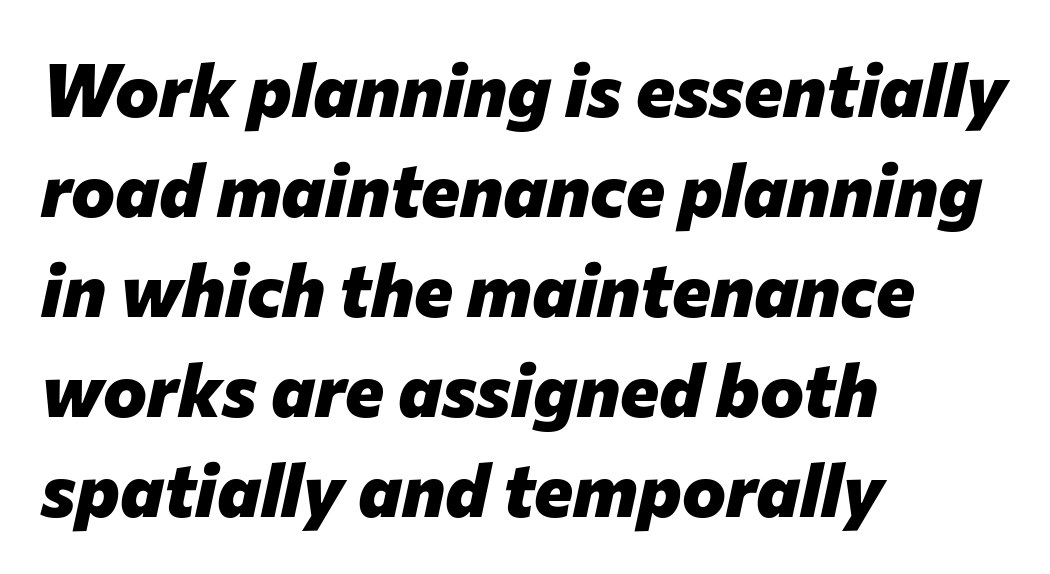
{"italic": "yes", "lean": "right", "slant_degrees": 12, "bold": "yes", "weight": "heavy", "width": "normal", "stroke_contrast": "low", "x_height": "medium", "monospaced": "no", "underline": "no", "align": "left", "line_spacing": "normal", "line_spacing_ratio": 1.35, "letter_spacing": "normal", "letter_spacing_em": 0.0, "glyph_px": 74}
